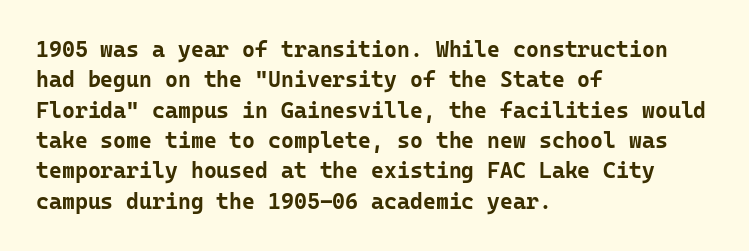
{"italic": "no", "bold": "yes", "underline": "no", "align": "left", "line_spacing": "normal", "line_spacing_ratio": 1.38, "letter_spacing": "normal", "letter_spacing_em": 0.0, "glyph_px": 22}
